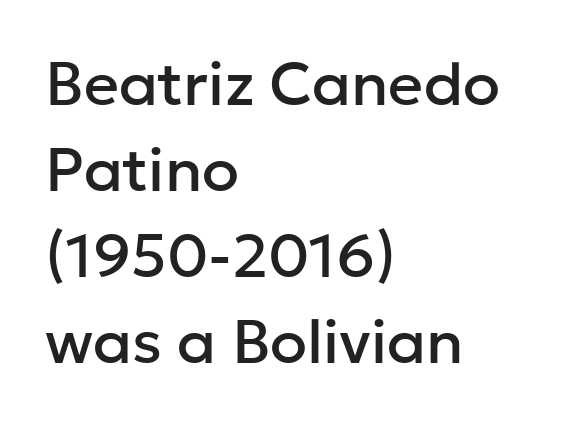
{"serif": "no", "italic": "no", "width": "normal", "stroke_contrast": "low", "x_height": "medium", "monospaced": "no", "underline": "no", "align": "left", "line_spacing": "normal", "line_spacing_ratio": 1.41, "letter_spacing": "normal", "letter_spacing_em": 0.0, "glyph_px": 61}
